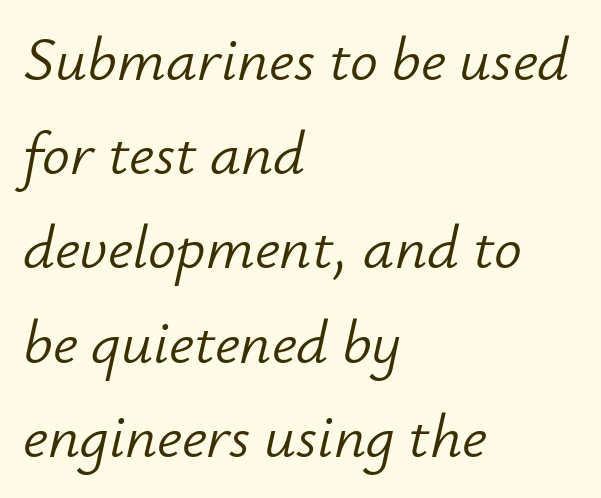
The paragraph has a hard left edge and a soft right edge. You could not count columns in this text — the font is proportionally spaced. The type is set solid horizontally, with unmodified tracking. Observe the lean: these are italic letterforms. The rows are spaced the way most documents space them. The typeface has the unassuming heft of standard copy or less.
